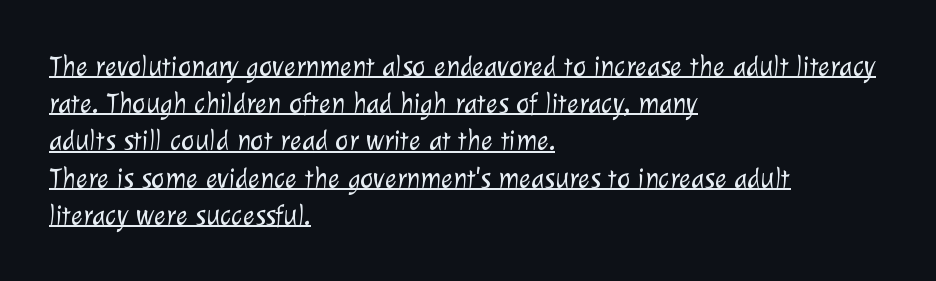
{"serif": "no", "bold": "no", "weight": "light", "width": "normal", "stroke_contrast": "low", "x_height": "medium", "monospaced": "no", "underline": "yes", "align": "left", "line_spacing": "normal", "line_spacing_ratio": 1.33, "letter_spacing": "normal", "letter_spacing_em": 0.0, "glyph_px": 28}
